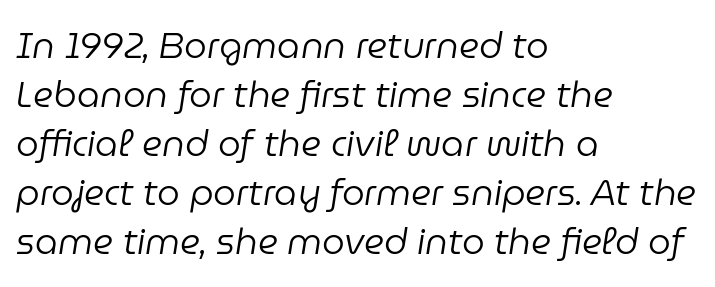
Q: Is the text bold? A: No.
Q: Is the text italic (slanted)? A: Yes, it leans right by about 9 degrees.
Q: Is the text underlined? A: No.
Q: How is the paragraph aligned? A: Left-aligned.
Q: Is the spacing between letters normal or unusually wide? A: Normal.
Q: Is the spacing between lines tight, normal or loose? A: Normal.
Q: Width (condensed, normal, or wide)? A: Normal.
Q: Stroke contrast? A: Low.
Q: x-height? A: Medium.
Q: Monospaced? A: No.
